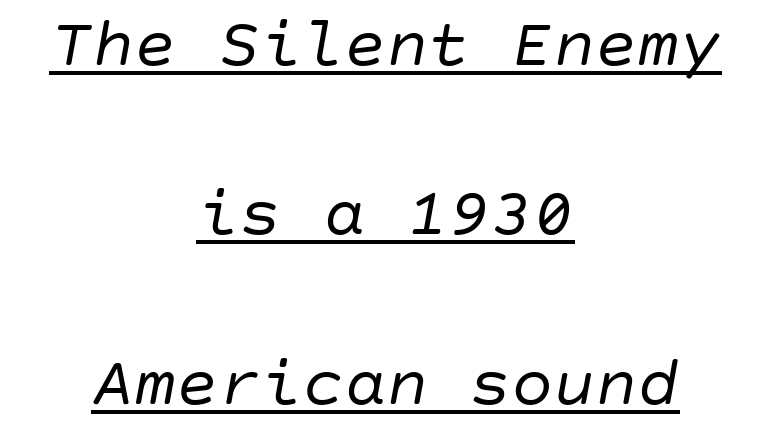
{"italic": "yes", "lean": "right", "slant_degrees": 10, "bold": "no", "weight": "regular", "width": "normal", "stroke_contrast": "low", "x_height": "large", "underline": "yes", "align": "center", "line_spacing": "loose", "line_spacing_ratio": 2.42, "letter_spacing": "normal", "letter_spacing_em": 0.0, "glyph_px": 70}
